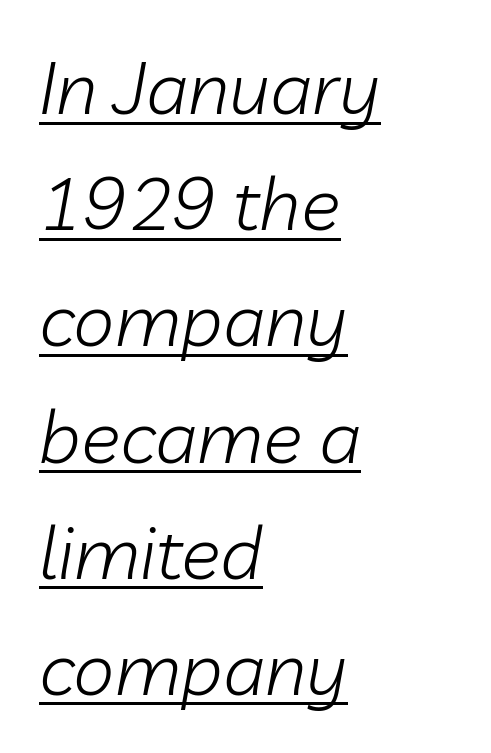
Notice how a bar underscores the lettering throughout. The face used here is proportionally spaced, like ordinary book or web type. The axis of the letterforms is tilted away from vertical. The font sits on the lighter half of the weight spectrum, regular included. Teacher's note: observe the even left margin — that is flush-left alignment. The passage shown stacks its lines at a standard gap.
